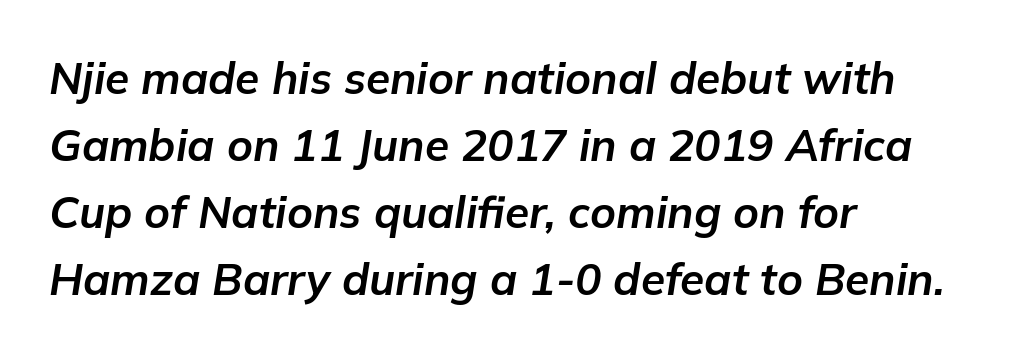
Varying glyph widths throughout — classic text-font behaviour. The passage shown is emphatically bold. The lines are quadded left. Nobody drew a line under any word here. Italic: yes, the glyphs are oblique. These lines sit exactly where default settings would place them.
